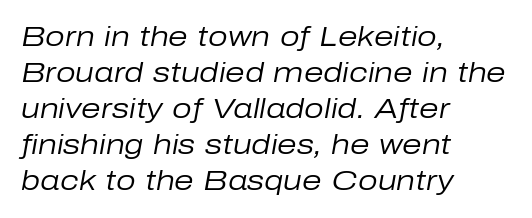
{"italic": "yes", "lean": "right", "slant_degrees": 10, "bold": "no", "weight": "regular", "width": "normal", "stroke_contrast": "low", "x_height": "medium", "monospaced": "no", "underline": "no", "align": "left", "line_spacing": "normal", "line_spacing_ratio": 1.29, "letter_spacing": "normal", "letter_spacing_em": 0.0, "glyph_px": 28}
